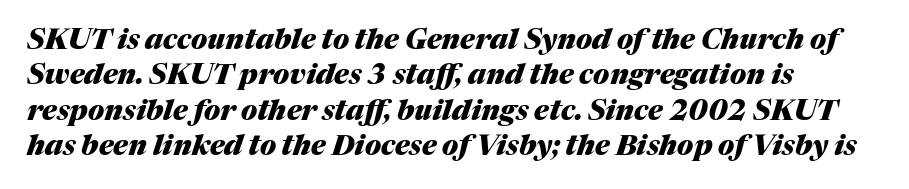
The image shows 28 px heavy type, italic (leaning right); set left-aligned, normal line spacing (1.26x), normal letter spacing, not underlined; medium stroke contrast and a medium x-height.
